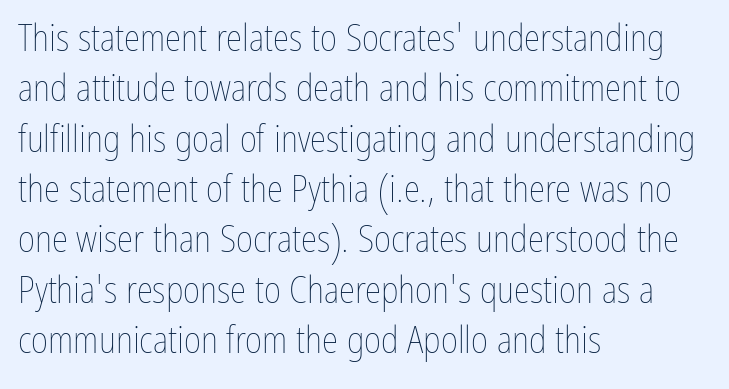
The image shows 37 px thin, condensed type, upright; set left-aligned, normal line spacing (1.36x), normal letter spacing, not underlined; low stroke contrast and a medium x-height.
